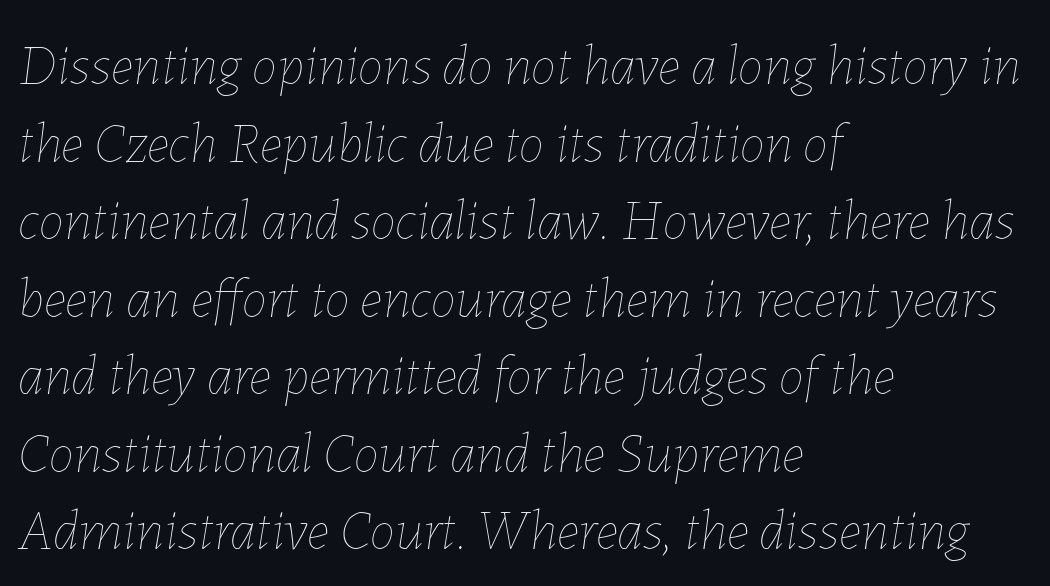
The image shows 57 px thin type, italic (leaning right); set left-aligned, normal line spacing (1.36x), normal letter spacing, not underlined; low stroke contrast and a medium x-height.
